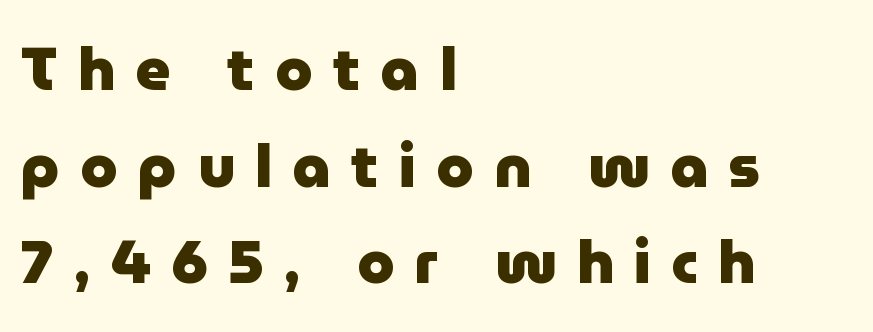
Notice how descenders clear the ascenders below comfortably — that's standard leading. Do the characters align in a grid? No, the font is proportional. This rendering widens character spacing well past its baseline value. This rendering features lettering with no underline. These lines stack with their left ends in a neat column.
